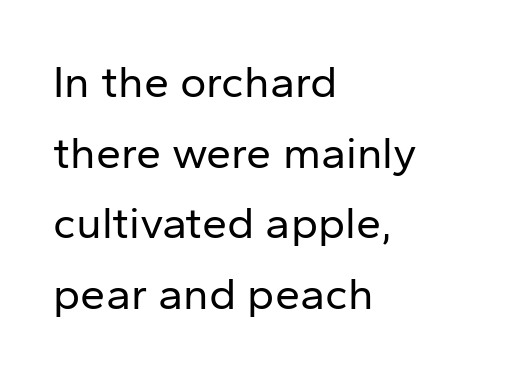
The image shows 45 px regular-weight sans-serif type, upright; set left-aligned, normal line spacing (1.57x), normal letter spacing, not underlined; low stroke contrast and a medium x-height.
